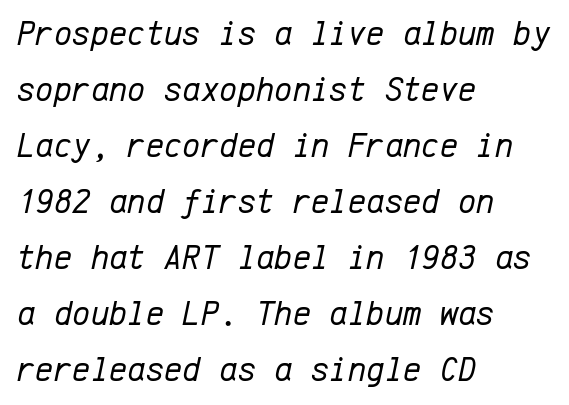
{"italic": "yes", "lean": "right", "slant_degrees": 12, "bold": "no", "weight": "regular", "width": "normal", "stroke_contrast": "low", "x_height": "medium", "monospaced": "yes", "underline": "no", "align": "left", "line_spacing": "normal", "line_spacing_ratio": 1.6, "letter_spacing": "normal", "letter_spacing_em": 0.0, "glyph_px": 35}
